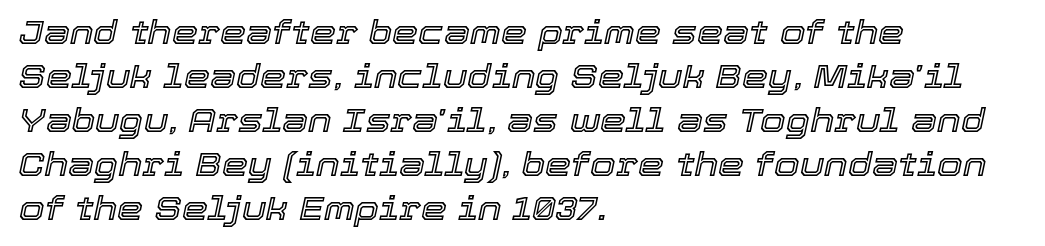
The image shows 33 px text type, italic (leaning right); set left-aligned, normal line spacing (1.33x), normal letter spacing, not underlined; a medium x-height.
